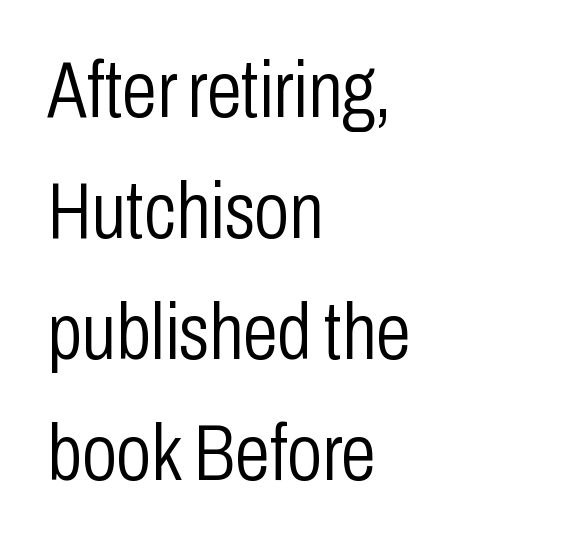
These lines are set flush left with a ragged right edge. The specimen omits any rule beneath the text block's lines. Nothing sits at the stroke ends, so this counts as sans-serif. Students, observe: this is what conventionally led text looks like. Quick note: not italic, upright. Short note: letters normally spaced.
